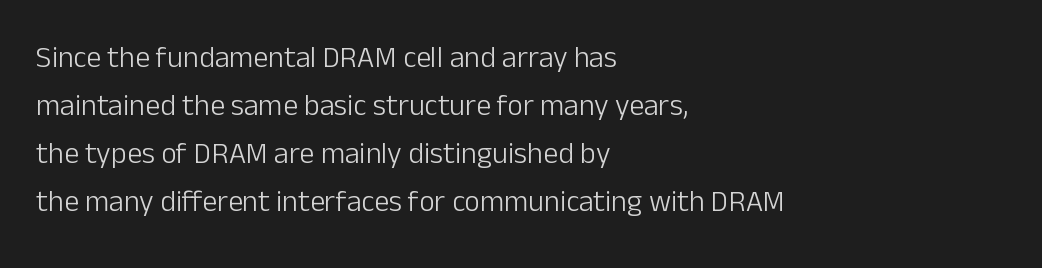
{"serif": "no", "italic": "no", "bold": "no", "weight": "light", "width": "normal", "stroke_contrast": "low", "x_height": "medium", "monospaced": "no", "underline": "no", "align": "left", "line_spacing": "normal", "line_spacing_ratio": 1.6, "letter_spacing": "normal", "letter_spacing_em": 0.0, "glyph_px": 30}
